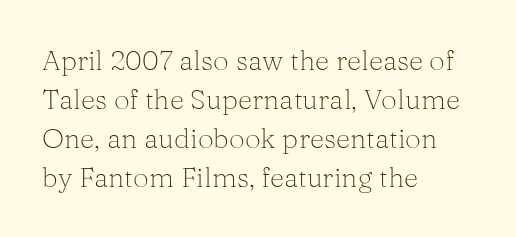
The image shows 28 px light serif type, upright; set left-aligned, normal line spacing (1.39x), normal letter spacing, not underlined; medium stroke contrast and a medium x-height.
